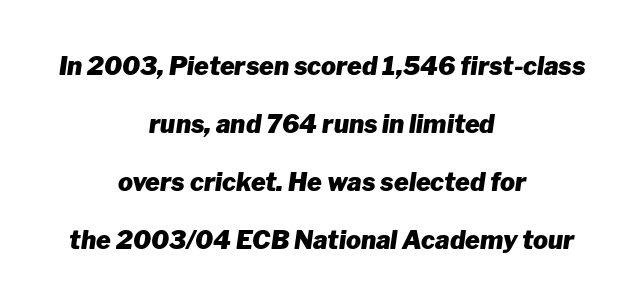
{"italic": "yes", "lean": "right", "slant_degrees": 8, "bold": "yes", "underline": "no", "align": "center", "line_spacing": "loose", "line_spacing_ratio": 2.32, "letter_spacing": "normal", "letter_spacing_em": 0.0, "glyph_px": 25}
